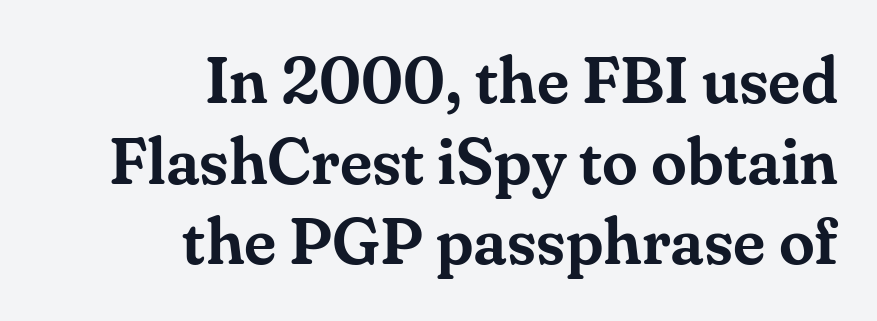
Q: Is the text italic (slanted)? A: No, it is upright.
Q: Is the typeface a serif or a sans-serif typeface? A: Serif.
Q: Is the text underlined? A: No.
Q: How is the paragraph aligned? A: Right-aligned.
Q: Is the spacing between letters normal or unusually wide? A: Normal.
Q: Width (condensed, normal, or wide)? A: Normal.
Q: Stroke contrast? A: Medium.
Q: x-height? A: Small.
Q: Monospaced? A: No.
